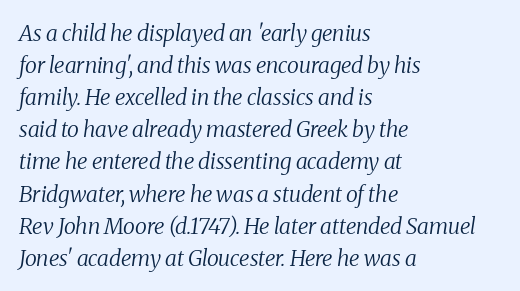
Would a proofreader flag this as italicized? Yes. Rows of type keep a routine distance in the vertical direction. Compared with a centered layout, this one pins lines to the left instead. The baseline area is clear. The font sits on the lighter half of the weight spectrum, regular included. The passage shown has conventional tracking throughout.
